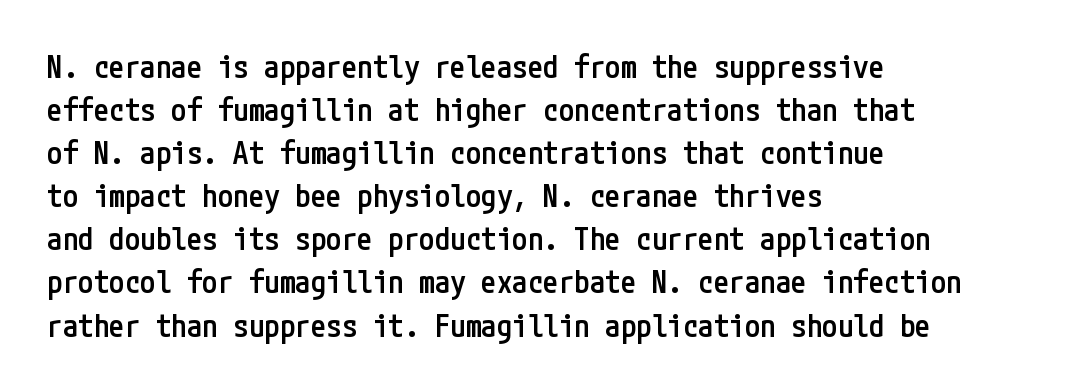
Q: Is the text bold? A: Semi-bold.
Q: Is the text italic (slanted)? A: No, it is upright.
Q: Is the typeface a serif or a sans-serif typeface? A: Sans-serif.
Q: Is the text underlined? A: No.
Q: How is the paragraph aligned? A: Left-aligned.
Q: Is the spacing between letters normal or unusually wide? A: Normal.
Q: Is the spacing between lines tight, normal or loose? A: Normal.
Q: Width (condensed, normal, or wide)? A: Condensed.
Q: Stroke contrast? A: Low.
Q: x-height? A: Medium.
